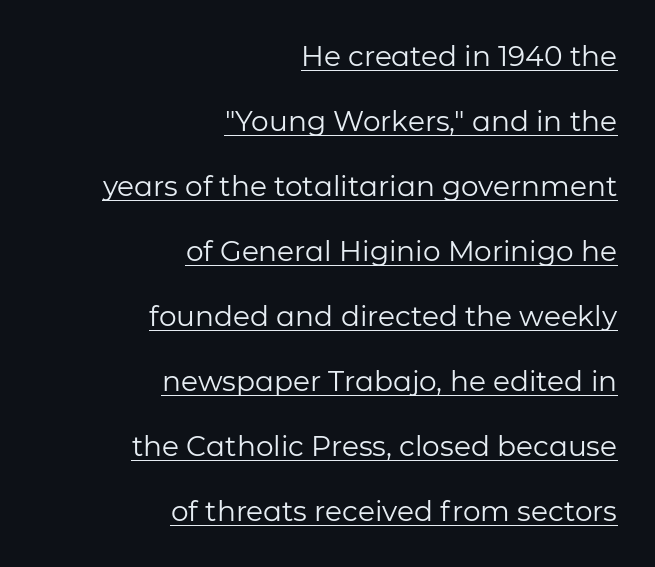
The image shows 28 px regular-weight sans-serif type, upright; set right-aligned, loose line spacing (2.32x), normal letter spacing, underlined; low stroke contrast and a medium x-height.
